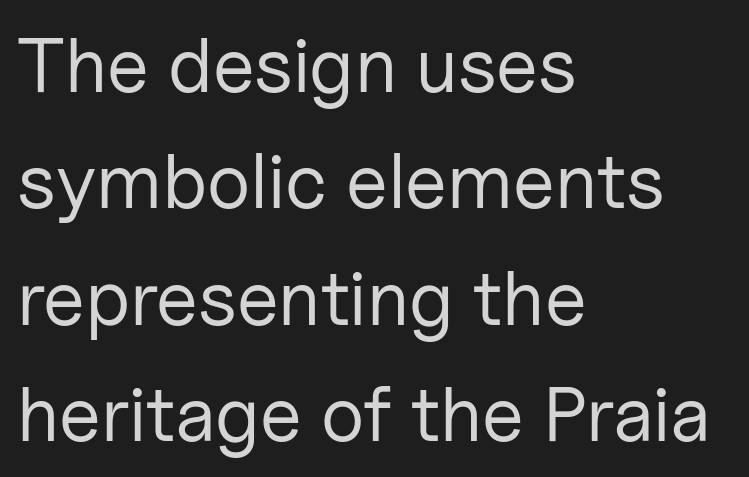
{"serif": "no", "italic": "no", "bold": "no", "weight": "regular", "width": "normal", "stroke_contrast": "low", "x_height": "medium", "monospaced": "no", "underline": "no", "align": "left", "line_spacing": "normal", "line_spacing_ratio": 1.51, "letter_spacing": "normal", "letter_spacing_em": 0.0, "glyph_px": 77}
